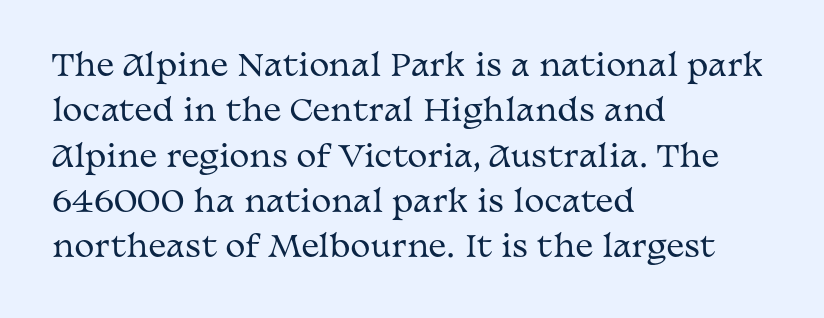
{"serif": "yes", "italic": "no", "bold": "no", "weight": "regular", "width": "wide", "stroke_contrast": "medium", "x_height": "medium", "monospaced": "no", "underline": "no", "align": "left", "line_spacing": "normal", "line_spacing_ratio": 1.51, "letter_spacing": "normal", "letter_spacing_em": 0.0, "glyph_px": 30}
